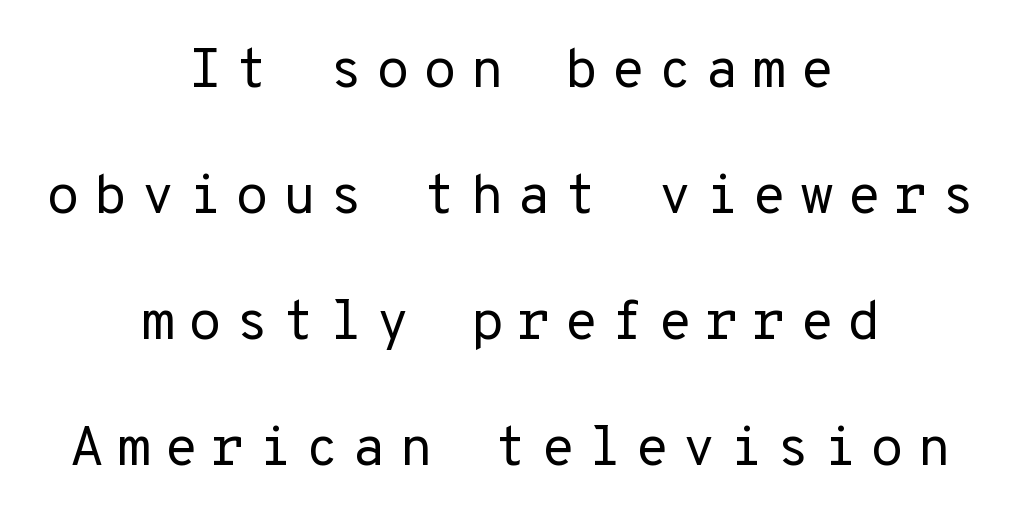
Q: Is the text bold? A: No.
Q: Is the text italic (slanted)? A: No, it is upright.
Q: Is the typeface a serif or a sans-serif typeface? A: Sans-serif.
Q: Is the text underlined? A: No.
Q: How is the paragraph aligned? A: Centered.
Q: Is the spacing between letters normal or unusually wide? A: Unusually wide.
Q: Is the spacing between lines tight, normal or loose? A: Loose.
Q: Width (condensed, normal, or wide)? A: Normal.
Q: Stroke contrast? A: Low.
Q: x-height? A: Medium.
Q: Monospaced? A: Yes.
